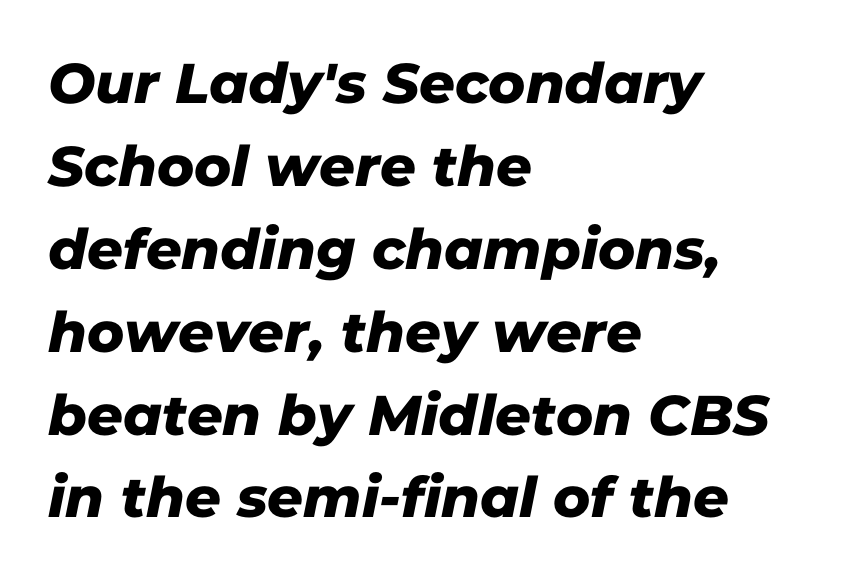
{"serif": "no", "width": "normal", "stroke_contrast": "low", "x_height": "medium", "monospaced": "no", "underline": "no", "align": "left", "line_spacing": "normal", "line_spacing_ratio": 1.48, "letter_spacing": "normal", "letter_spacing_em": 0.0, "glyph_px": 56}
